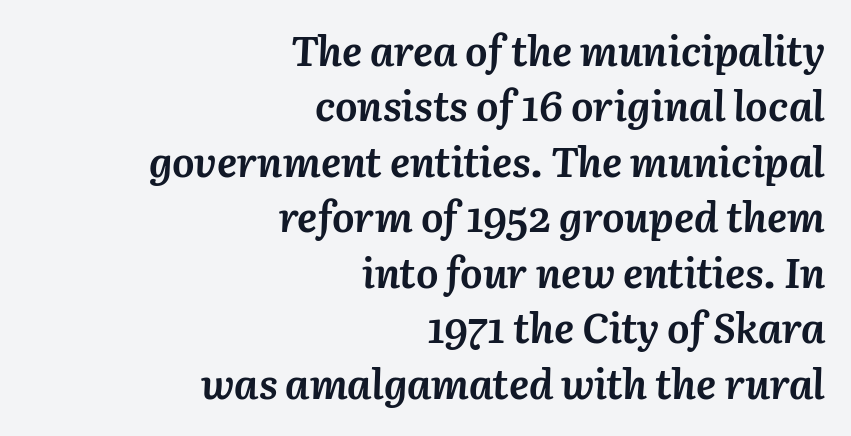
The image shows 42 px semibold type, italic (leaning right); set right-aligned, normal line spacing (1.32x), normal letter spacing, not underlined; medium stroke contrast and a medium x-height.
